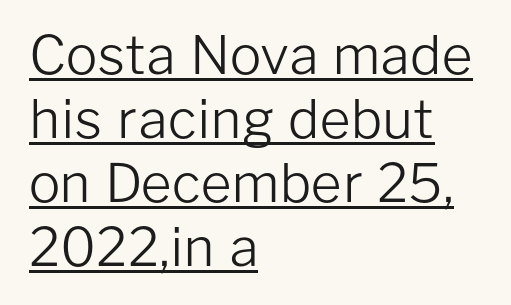
{"serif": "no", "italic": "no", "bold": "no", "weight": "light", "width": "normal", "stroke_contrast": "low", "x_height": "medium", "monospaced": "no", "underline": "yes", "align": "left", "line_spacing_ratio": 1.21, "letter_spacing": "normal", "letter_spacing_em": 0.0, "glyph_px": 53}
